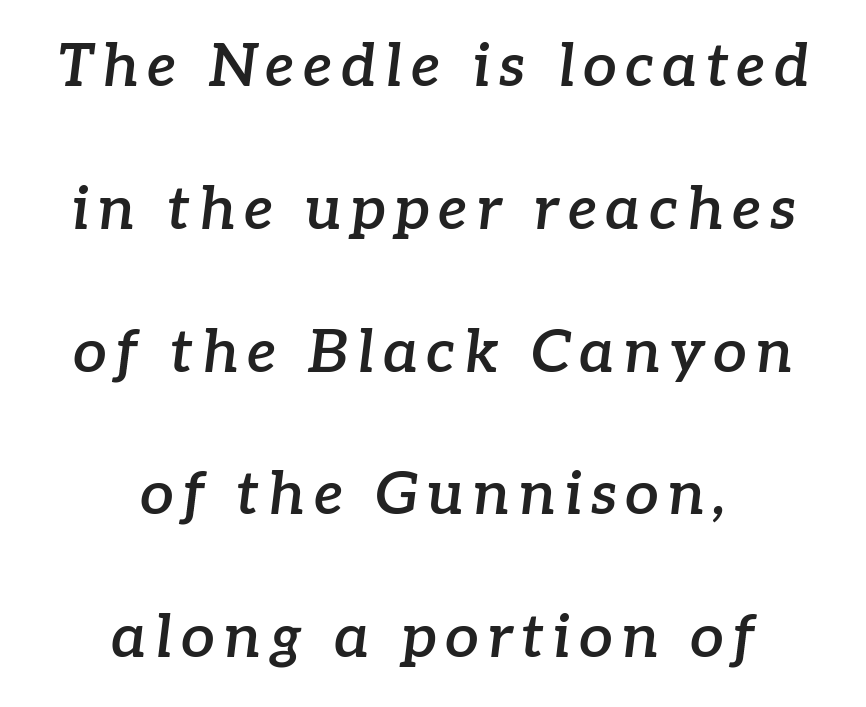
The face used here is seriffed, in the tradition of book romans. These lines stand farther apart than default settings would place them. Slant detected: the letters are inclined. The strip under each line holds only bare page. Centered paragraph, ragged on both sides.
